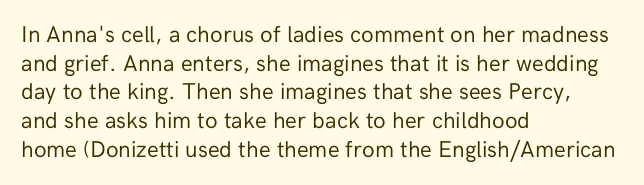
{"italic": "no", "bold": "no", "underline": "no", "align": "left", "line_spacing": "normal", "line_spacing_ratio": 1.25, "letter_spacing": "normal", "letter_spacing_em": 0.0, "glyph_px": 23}
